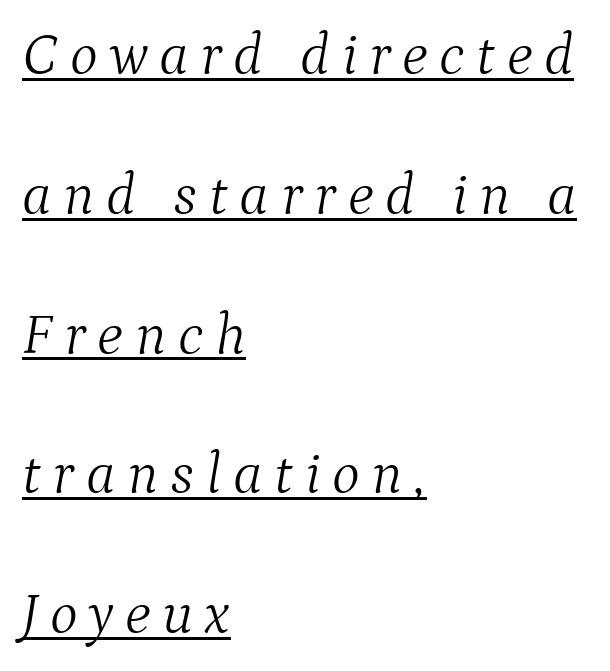
{"serif": "yes", "italic": "yes", "lean": "right", "slant_degrees": 9, "bold": "no", "weight": "light", "width": "normal", "stroke_contrast": "medium", "x_height": "medium", "monospaced": "no", "underline": "yes", "align": "left", "line_spacing": "loose", "line_spacing_ratio": 2.37, "letter_spacing": "wide", "letter_spacing_em": 0.2, "glyph_px": 59}
